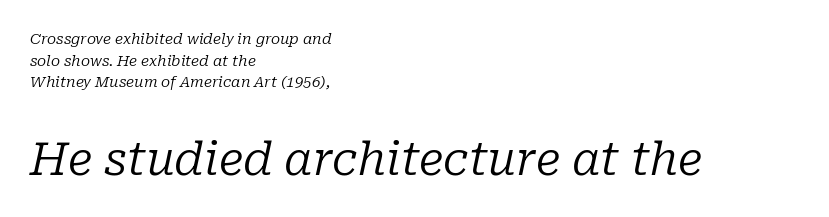
Q: Is the text bold? A: No.
Q: Is the text italic (slanted)? A: Yes, it leans right by about 10 degrees.
Q: Is the typeface a serif or a sans-serif typeface? A: Serif.
Q: Is the text underlined? A: No.
Q: How is the paragraph aligned? A: Left-aligned.
Q: Is the spacing between letters normal or unusually wide? A: Normal.
Q: Is the spacing between lines tight, normal or loose? A: Normal.
Q: Which block of text is set in a larger size, the first (top) or the second (bottom)? A: The second (bottom) one.
Q: Width (condensed, normal, or wide)? A: Normal.
Q: Stroke contrast? A: Low.
Q: x-height? A: Medium.
Q: Monospaced? A: No.
